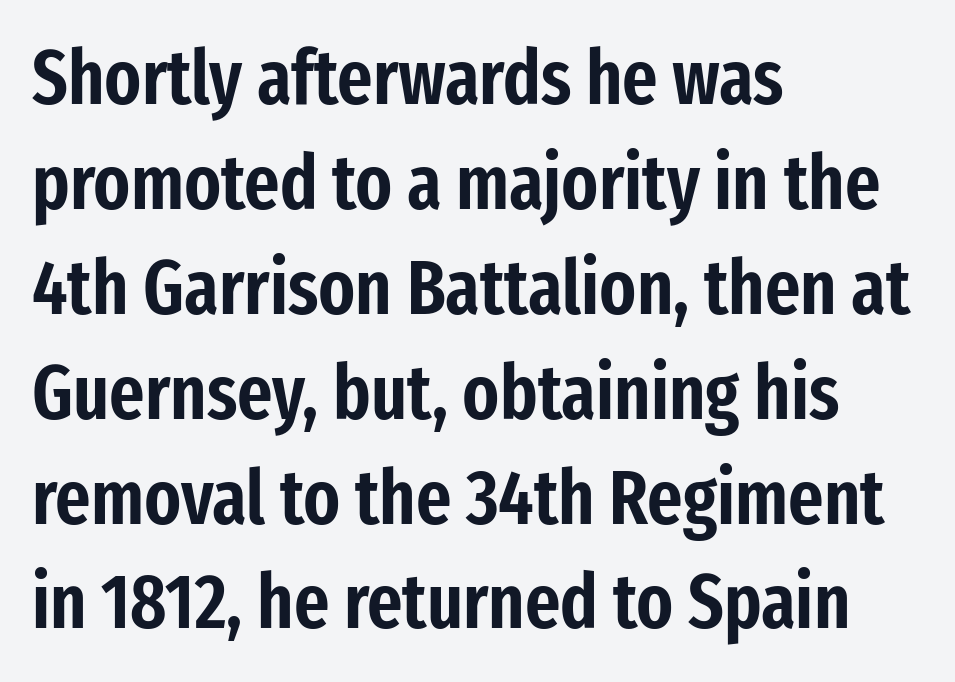
{"serif": "no", "italic": "no", "width": "condensed", "stroke_contrast": "low", "x_height": "medium", "monospaced": "no", "underline": "no", "align": "left", "line_spacing": "normal", "line_spacing_ratio": 1.38, "letter_spacing": "normal", "letter_spacing_em": 0.0, "glyph_px": 76}
